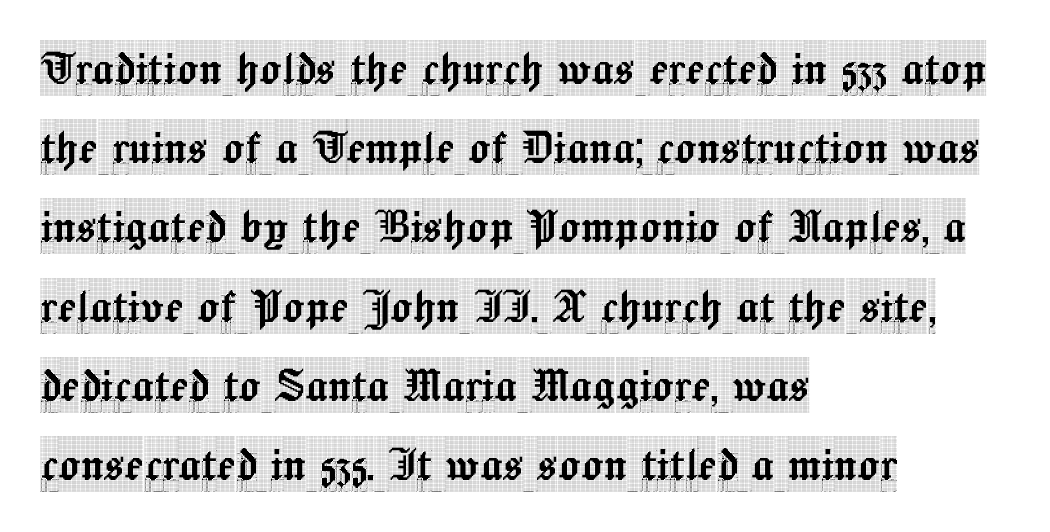
Q: Is the text italic (slanted)? A: No, it is upright.
Q: Is the typeface a serif or a sans-serif typeface? A: Serif.
Q: Is the text underlined? A: No.
Q: How is the paragraph aligned? A: Left-aligned.
Q: Is the spacing between letters normal or unusually wide? A: Normal.
Q: Is the spacing between lines tight, normal or loose? A: Normal.
Q: Width (condensed, normal, or wide)? A: Condensed.
Q: x-height? A: Large.
Q: Monospaced? A: No.
